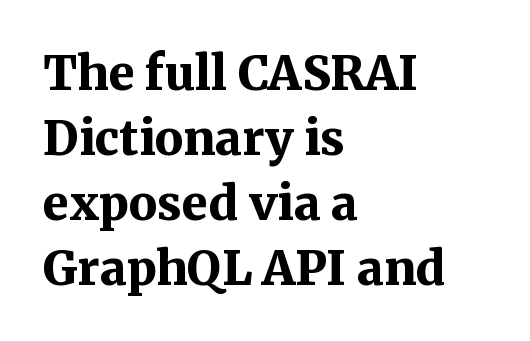
{"serif": "yes", "italic": "no", "bold": "yes", "weight": "bold", "width": "normal", "stroke_contrast": "medium", "x_height": "medium", "monospaced": "no", "underline": "no", "align": "left", "line_spacing": "normal", "line_spacing_ratio": 1.38, "letter_spacing": "normal", "letter_spacing_em": 0.0, "glyph_px": 47}
